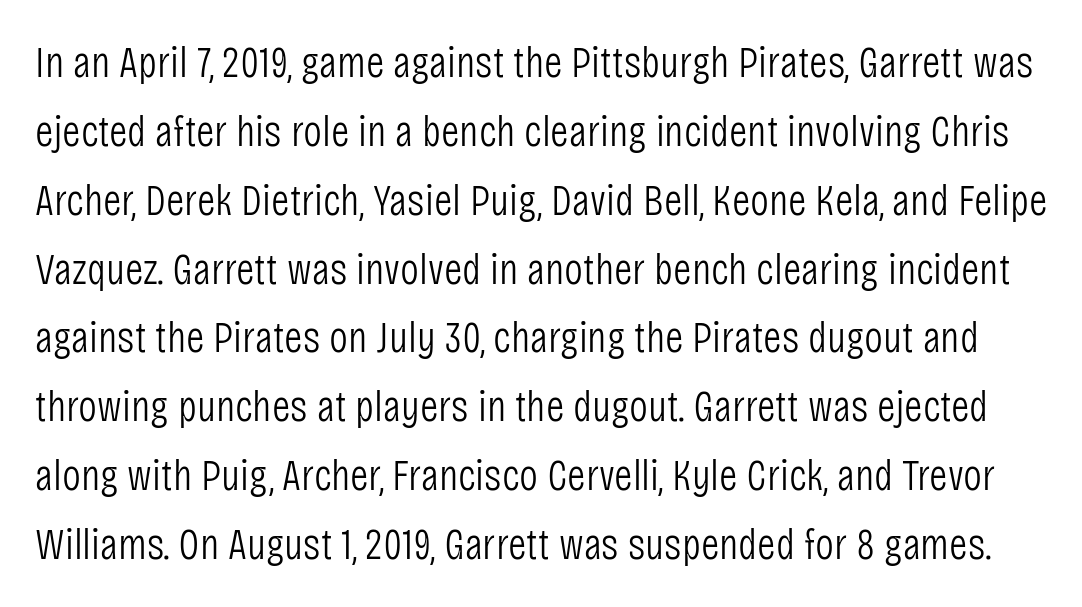
{"serif": "no", "italic": "no", "bold": "no", "weight": "light", "width": "condensed", "stroke_contrast": "low", "x_height": "large", "monospaced": "no", "underline": "no", "line_spacing": "normal", "line_spacing_ratio": 1.53, "letter_spacing": "normal", "letter_spacing_em": 0.0, "glyph_px": 45}
